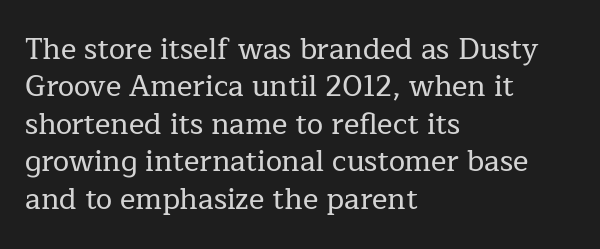
{"serif": "yes", "italic": "no", "width": "normal", "stroke_contrast": "low", "x_height": "medium", "monospaced": "no", "underline": "no", "align": "left", "line_spacing": "normal", "line_spacing_ratio": 1.29, "letter_spacing": "normal", "letter_spacing_em": 0.0, "glyph_px": 29}
